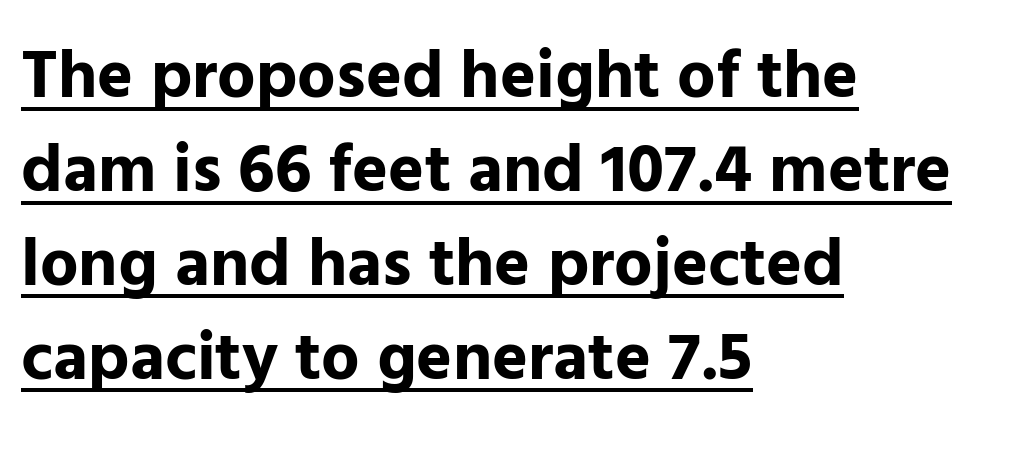
Q: Is the text bold? A: Yes.
Q: Is the text italic (slanted)? A: No, it is upright.
Q: Is the typeface a serif or a sans-serif typeface? A: Sans-serif.
Q: Is the text underlined? A: Yes.
Q: How is the paragraph aligned? A: Left-aligned.
Q: Is the spacing between letters normal or unusually wide? A: Normal.
Q: Is the spacing between lines tight, normal or loose? A: Normal.
Q: Width (condensed, normal, or wide)? A: Normal.
Q: Stroke contrast? A: Low.
Q: x-height? A: Medium.
Q: Monospaced? A: No.
